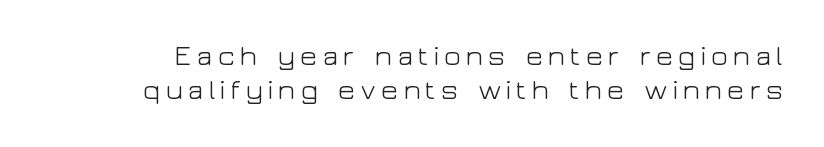
The image shows 29 px light, wide sans-serif type, upright; set line spacing 1.18x, not underlined; low stroke contrast and a medium x-height.
